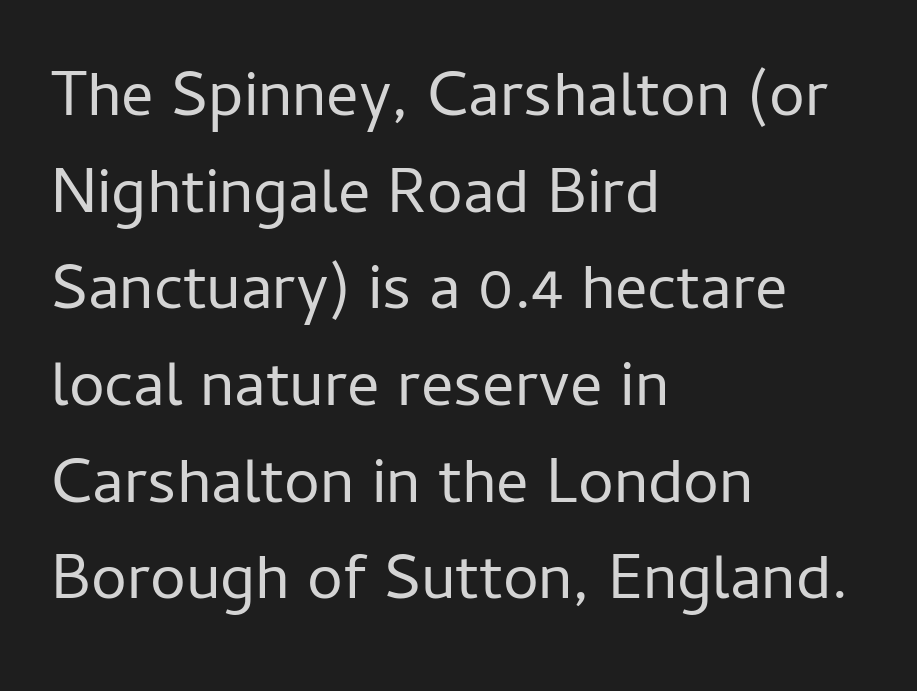
Bare-footed words on every line. Leftover space on each line is placed entirely after the last word. Whoever set this chose a conventional vertical rhythm. Bold? No — there's no thickening of the strokes. Caption: standard tracking, unaltered. Spacing verdict: proportional, widths tailored to each character.
